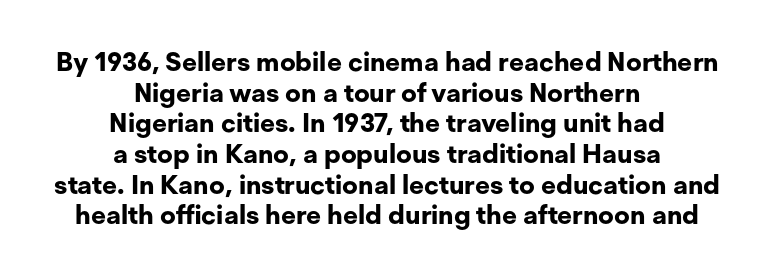
The image shows 26 px bold type, upright; set centered, line spacing 1.18x, normal letter spacing, not underlined.
